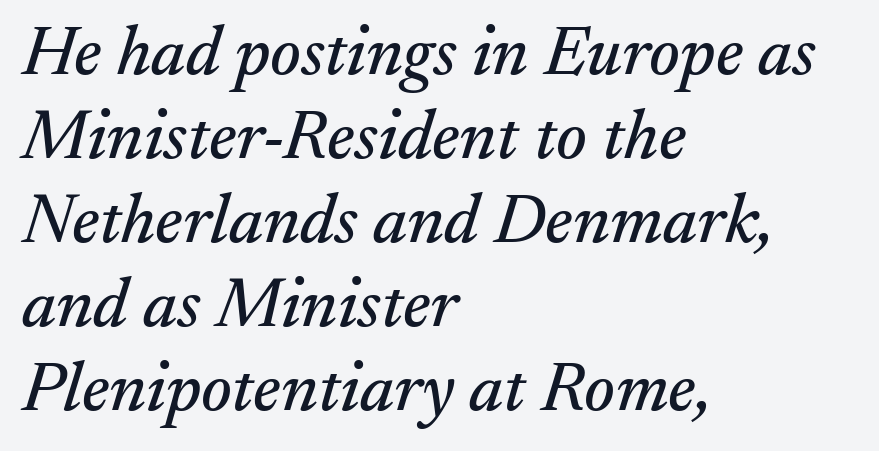
Q: Is the text italic (slanted)? A: Yes, it leans right by about 17 degrees.
Q: Is the typeface a serif or a sans-serif typeface? A: Serif.
Q: Is the text underlined? A: No.
Q: How is the paragraph aligned? A: Left-aligned.
Q: Is the spacing between letters normal or unusually wide? A: Normal.
Q: Width (condensed, normal, or wide)? A: Normal.
Q: Stroke contrast? A: Medium.
Q: x-height? A: Small.
Q: Monospaced? A: No.
